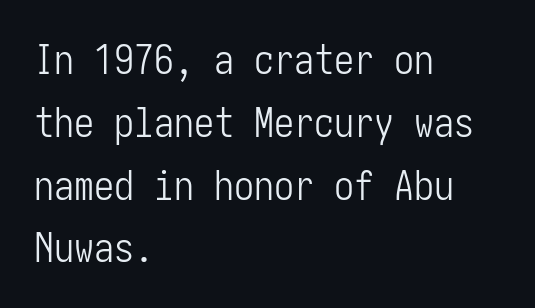
{"serif": "no", "italic": "no", "bold": "no", "weight": "light", "width": "condensed", "stroke_contrast": "low", "x_height": "medium", "underline": "no", "align": "left", "line_spacing": "normal", "line_spacing_ratio": 1.57, "letter_spacing": "normal", "letter_spacing_em": 0.0, "glyph_px": 40}
